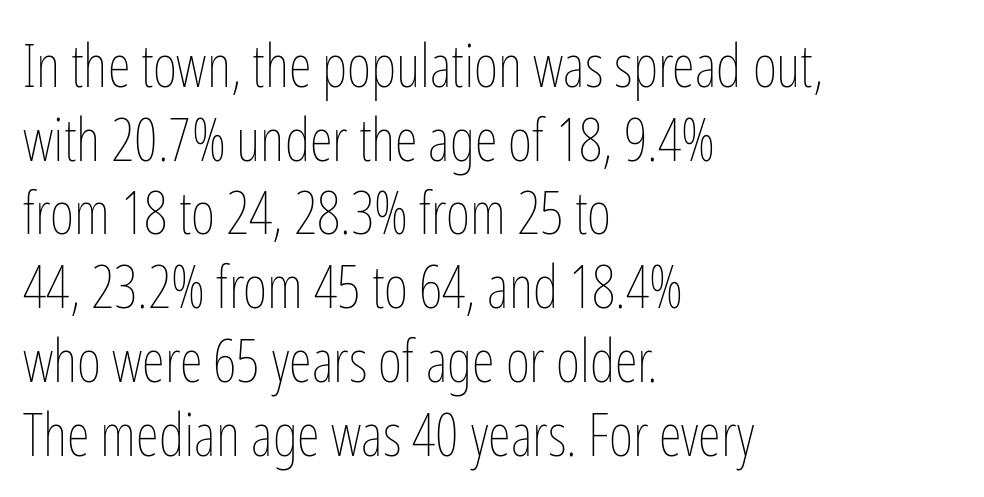
{"italic": "no", "bold": "no", "weight": "thin", "width": "condensed", "stroke_contrast": "low", "x_height": "medium", "monospaced": "no", "underline": "no", "align": "left", "line_spacing": "normal", "line_spacing_ratio": 1.25, "letter_spacing": "normal", "letter_spacing_em": 0.0, "glyph_px": 59}
